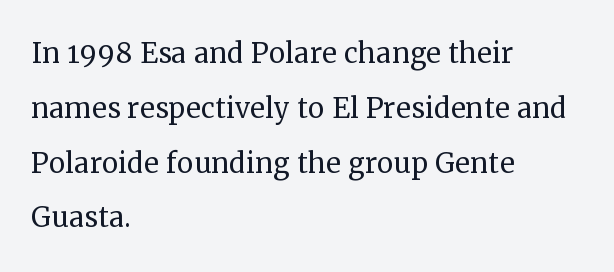
The image shows 37 px regular-weight serif type, upright; set left-aligned, normal line spacing (1.48x), normal letter spacing, not underlined; medium stroke contrast and a medium x-height.
